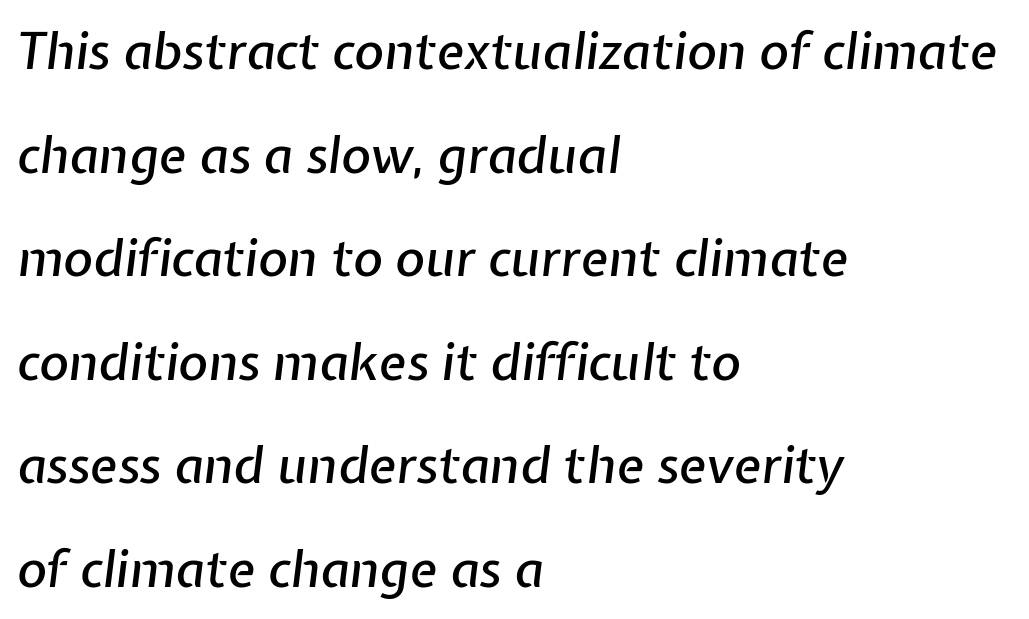
{"italic": "yes", "lean": "right", "slant_degrees": 7, "width": "normal", "stroke_contrast": "low", "x_height": "medium", "monospaced": "no", "underline": "no", "align": "left", "line_spacing": "loose", "line_spacing_ratio": 2.03, "letter_spacing": "normal", "letter_spacing_em": 0.0, "glyph_px": 51}
